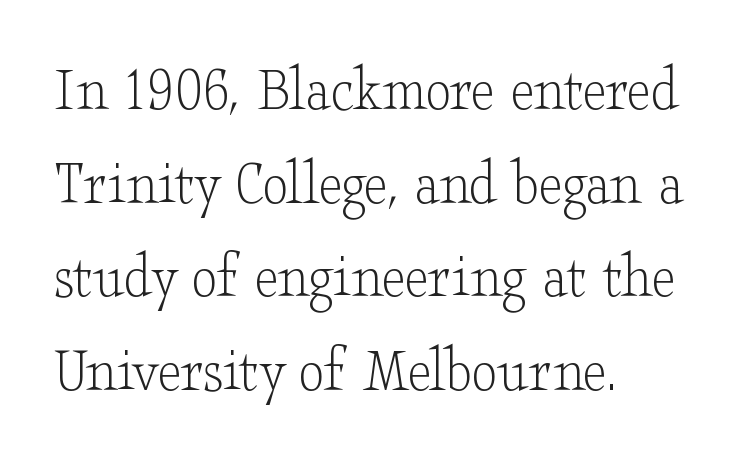
The specimen omits any rule beneath the text block's lines. In terms of letterspacing, this is plain default setting. This reads as an unemphasized weight, regular at the heaviest. I'd call this a serif setting — the letters wear small feet. Looks like regular typesetting: each glyph gets only the width it needs. The space between consecutive lines is moderate.
